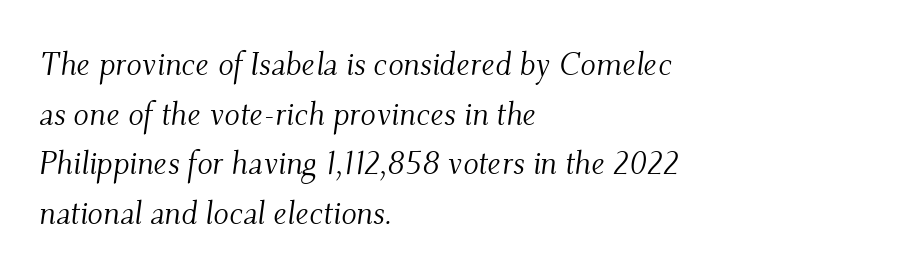
{"serif": "yes", "italic": "yes", "lean": "right", "slant_degrees": 9, "bold": "no", "weight": "light", "width": "normal", "stroke_contrast": "medium", "x_height": "small", "monospaced": "no", "underline": "no", "align": "left", "line_spacing": "normal", "line_spacing_ratio": 1.55, "letter_spacing": "normal", "letter_spacing_em": 0.0, "glyph_px": 32}
